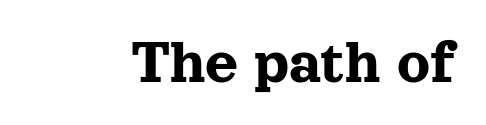
The space beneath each line is pristine and unruled. What stands out about the letter spacing? Nothing — it is the standard amount. This sample uses a serif face. The typography opts for an upright posture over an oblique one. Looks like regular typesetting: each glyph gets only the width it needs.
